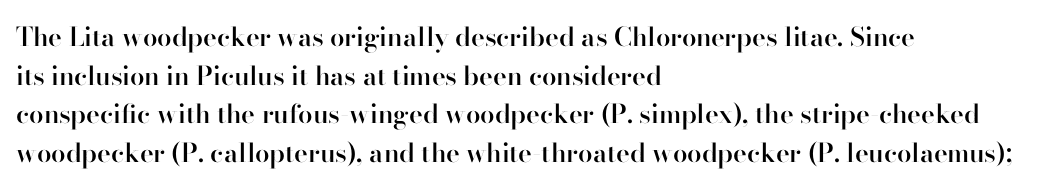
Q: Is the text bold? A: Semi-bold.
Q: Is the text italic (slanted)? A: No, it is upright.
Q: Is the text underlined? A: No.
Q: How is the paragraph aligned? A: Left-aligned.
Q: Is the spacing between letters normal or unusually wide? A: Normal.
Q: Is the spacing between lines tight, normal or loose? A: Normal.
